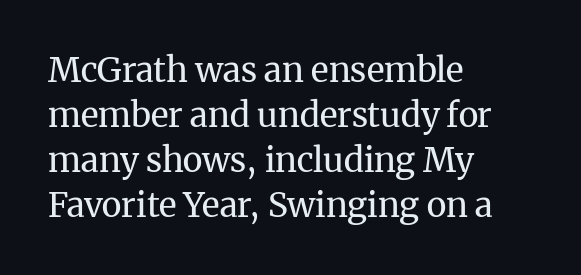
The image shows 34 px regular-weight serif type, upright; set left-aligned, normal line spacing (1.32x), normal letter spacing, not underlined; medium stroke contrast and a medium x-height.
